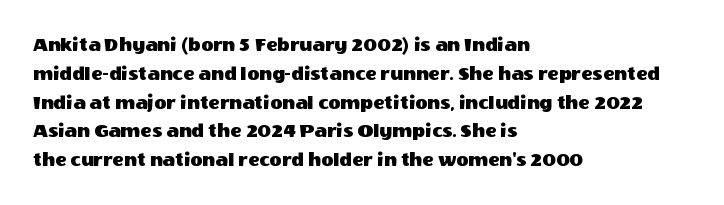
{"italic": "no", "underline": "no", "align": "left", "line_spacing": "normal", "line_spacing_ratio": 1.37, "letter_spacing": "normal", "letter_spacing_em": 0.0, "glyph_px": 21}
